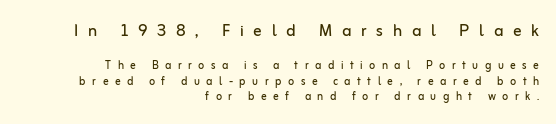
The rendering inserts visible extra space after every character. Each row of text sits above clean, open space. Caption: multi-line text, flush right, ragged left. The designer gave the opening block more size than the closing block. The type sits square on the baseline with zero lean.
